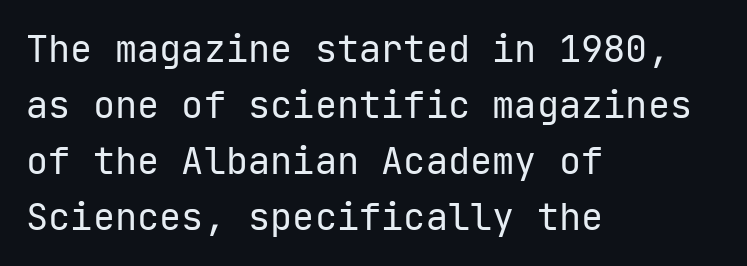
{"serif": "no", "italic": "no", "bold": "no", "weight": "regular", "width": "normal", "stroke_contrast": "low", "x_height": "medium", "monospaced": "yes", "underline": "no", "align": "left", "line_spacing": "normal", "line_spacing_ratio": 1.51, "letter_spacing": "normal", "letter_spacing_em": 0.0, "glyph_px": 37}
